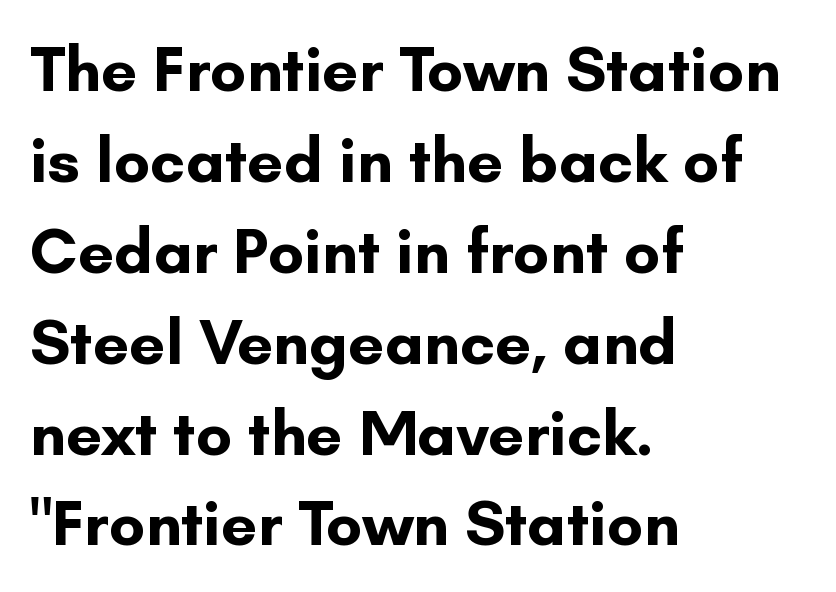
The image shows 64 px bold sans-serif type, upright; set left-aligned, normal line spacing (1.42x), normal letter spacing, not underlined; low stroke contrast and a small x-height.
